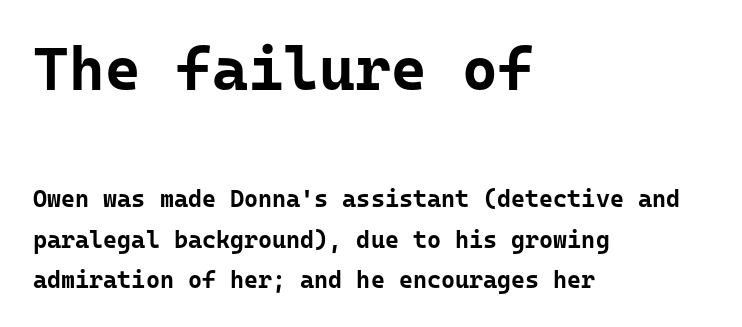
The image shows 61 px bold sans-serif type, upright, monospaced; set left-aligned, normal line spacing (1.68x), normal letter spacing, not underlined; the first (top) block is 2.54x larger; low stroke contrast and a medium x-height.
